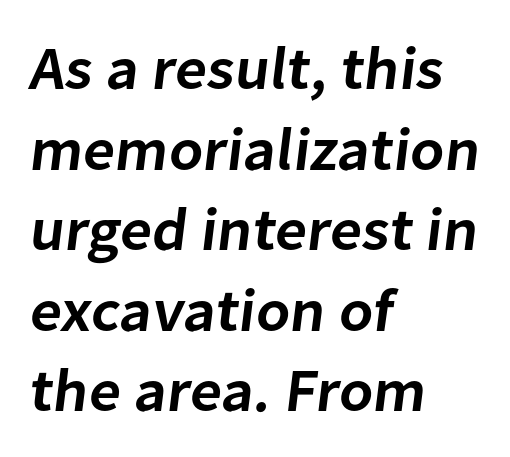
Q: Is the text bold? A: Semi-bold.
Q: Is the typeface a serif or a sans-serif typeface? A: Sans-serif.
Q: Is the text underlined? A: No.
Q: How is the paragraph aligned? A: Left-aligned.
Q: Is the spacing between letters normal or unusually wide? A: Normal.
Q: Is the spacing between lines tight, normal or loose? A: Normal.
Q: Width (condensed, normal, or wide)? A: Normal.
Q: Stroke contrast? A: Low.
Q: x-height? A: Medium.
Q: Monospaced? A: No.
